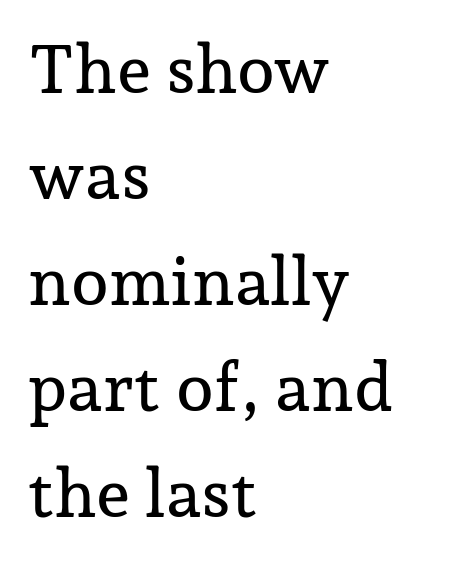
Reading down the column, the eye jumps a familiar distance to each next line. Tall strokes in this sample are plumb rather than angled. Lines of text with bare space underneath. Each word holds together tightly as a unit, with standard inter-letter gaps. The rendering uses natural spacing where letterforms have individual widths. A classic flush-left, rag-right setting is used for this passage.
